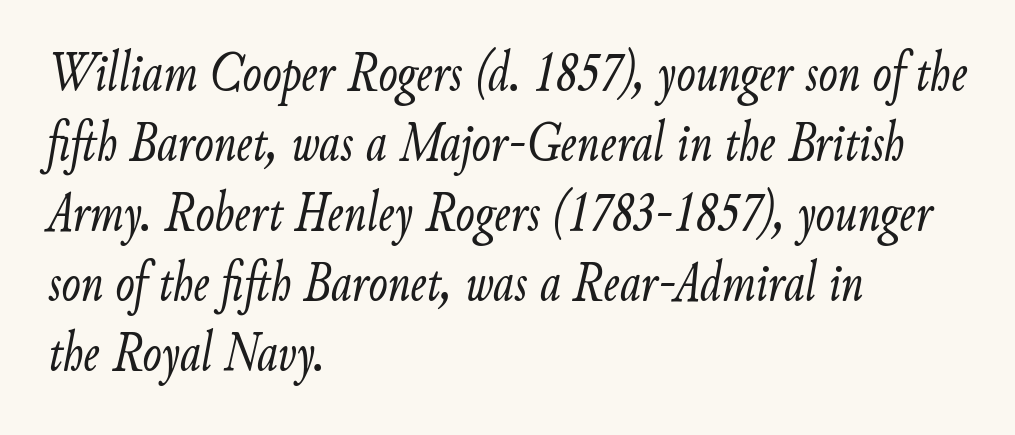
The image shows 57 px light, condensed type, italic (leaning right); set left-aligned, line spacing 1.23x, normal letter spacing, not underlined; low stroke contrast and a small x-height.
